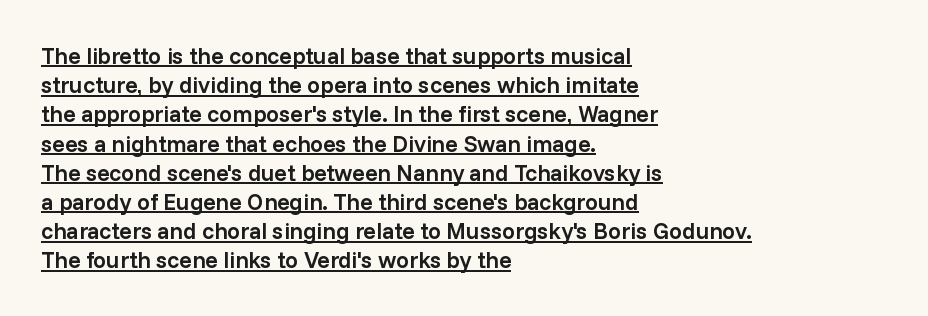
What's the leading like? Ordinary, nothing unusual. A baseline rule has been typeset under these characters. Firm but not heavy-handed strokes: this text is semibold. The specimen reads as upright at a glance. Students, note that the glyphs here touch the page at normal intervals.
